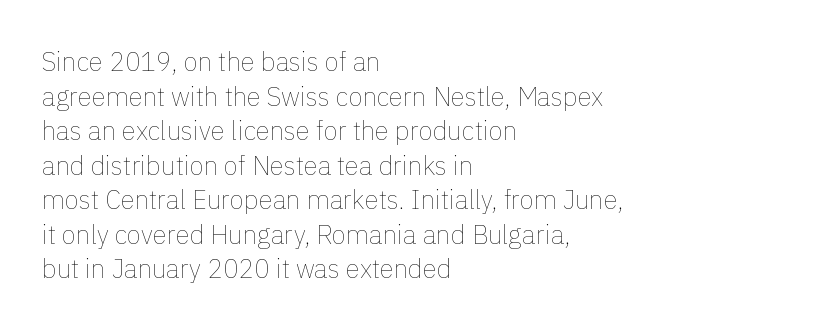
The image shows 26 px text type, upright; set left-aligned, normal line spacing (1.33x), normal letter spacing, not underlined.
